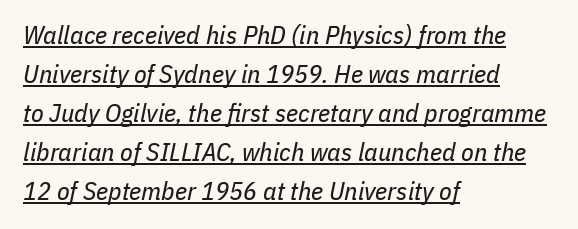
Each new line begins a customary step beneath the previous one. Tracking value appears to be zero — textbook default spacing. Each stroke keeps to a modest, everyday thickness or less. Compared with undecorated copy, this sample adds a rule below the words. These lines are set flush left with a ragged right edge. Every character sits at an angle, as italics do.
